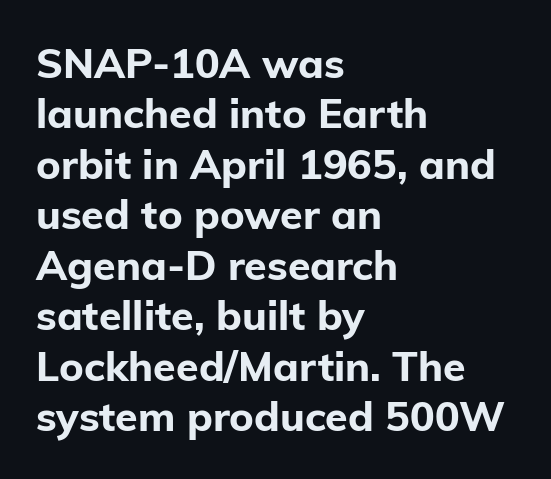
The characters look thick and weighty, a clear bold. The horizontal fit of the characters is conventional and even. Typeset ragged right — the left edge is the straight one. The words here are not underlined.
